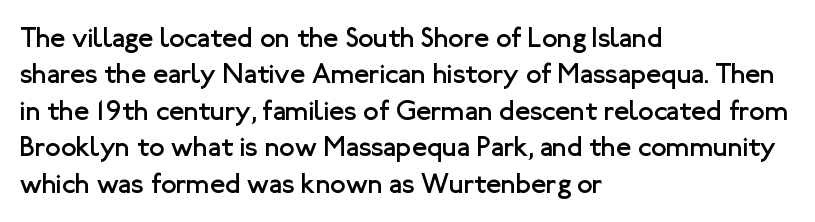
{"serif": "no", "italic": "no", "bold": "no", "weight": "regular", "width": "normal", "stroke_contrast": "low", "x_height": "medium", "monospaced": "no", "underline": "no", "align": "left", "line_spacing": "normal", "line_spacing_ratio": 1.3, "letter_spacing": "normal", "letter_spacing_em": 0.0, "glyph_px": 28}
